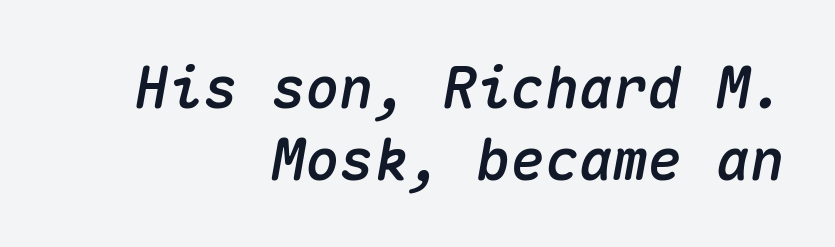
{"italic": "yes", "lean": "right", "slant_degrees": 10, "width": "normal", "stroke_contrast": "medium", "x_height": "medium", "monospaced": "yes", "underline": "no", "align": "right", "line_spacing": "normal", "line_spacing_ratio": 1.26, "letter_spacing": "normal", "letter_spacing_em": 0.0, "glyph_px": 57}
